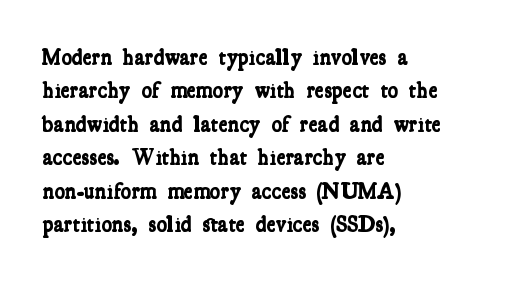
Q: Is the text bold? A: Yes.
Q: Is the text underlined? A: No.
Q: How is the paragraph aligned? A: Left-aligned.
Q: Is the spacing between letters normal or unusually wide? A: Normal.
Q: Is the spacing between lines tight, normal or loose? A: Normal.
